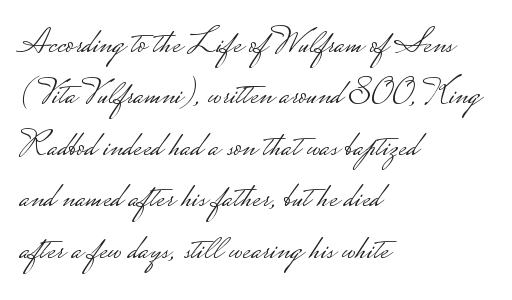
The image shows 36 px light, wide sans-serif type; set left-aligned, normal line spacing (1.43x), normal letter spacing, not underlined; low stroke contrast.
